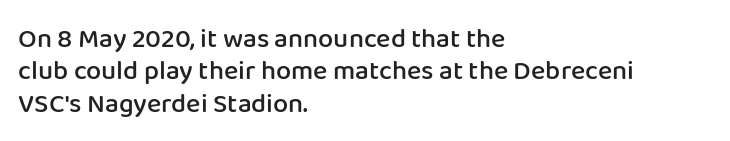
Q: Is the text bold? A: Semi-bold.
Q: Is the text italic (slanted)? A: No, it is upright.
Q: Is the text underlined? A: No.
Q: How is the paragraph aligned? A: Left-aligned.
Q: Is the spacing between letters normal or unusually wide? A: Normal.
